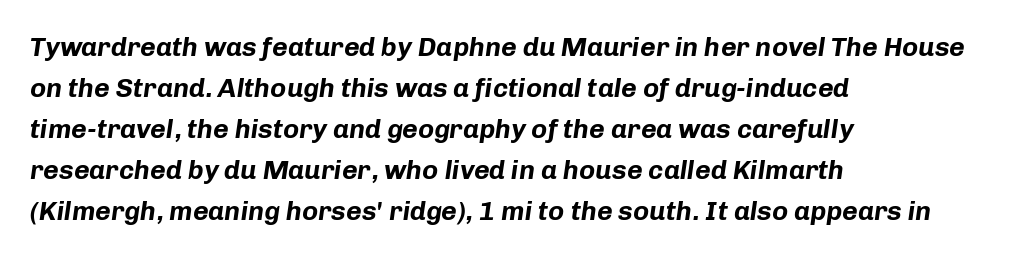
Q: Is the text bold? A: Yes.
Q: Is the text italic (slanted)? A: Yes, it leans right by about 8 degrees.
Q: Is the text underlined? A: No.
Q: How is the paragraph aligned? A: Left-aligned.
Q: Is the spacing between letters normal or unusually wide? A: Normal.
Q: Is the spacing between lines tight, normal or loose? A: Normal.
